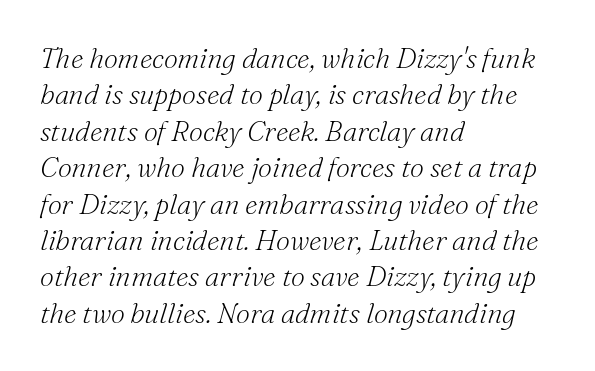
The image shows 28 px light serif type, italic (leaning right); set left-aligned, normal line spacing (1.3x), normal letter spacing, not underlined; medium stroke contrast and a small x-height.
